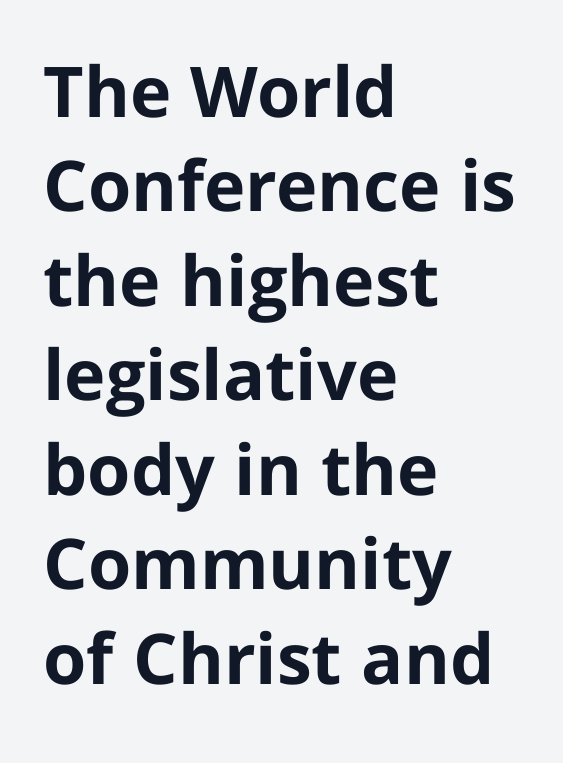
The line-height multiplier appears to be the usual default. This is sans-serif lettering, the kind often seen on screens and signage. The rendering keeps characters at their native spacing. The lines are quadded left. This sample has the flowing, uneven cadence of proportional lettering.
